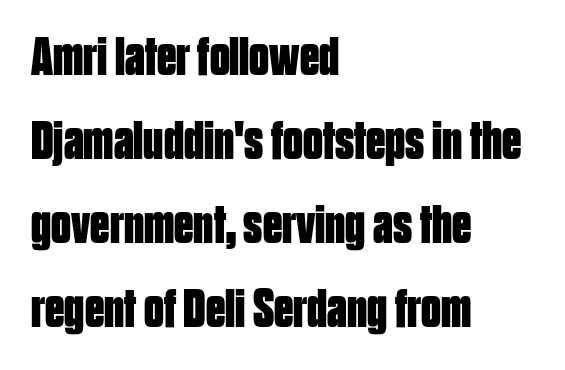
The image shows 55 px bold, condensed sans-serif type, upright; set left-aligned, normal line spacing (1.53x), normal letter spacing, not underlined; low stroke contrast and a large x-height.
